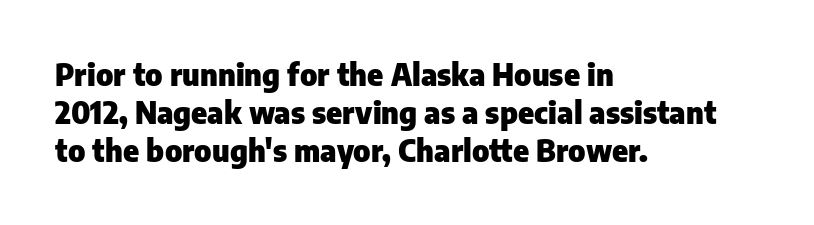
The rendering anchors every line to the left-hand side. A roman cut, with each character standing at attention. The type family on display is of the sans-serif kind. Leading matches the norm, producing a regular column. Clear beneath every line of the passage. Notice how thick the strokes are: this is what a full bold looks like.
